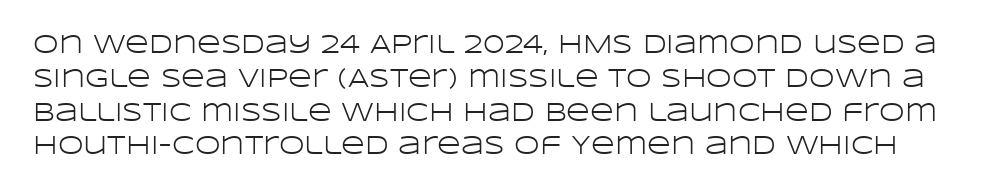
Q: Is the text bold? A: No.
Q: Is the text italic (slanted)? A: No, it is upright.
Q: Is the text underlined? A: No.
Q: Is the spacing between letters normal or unusually wide? A: Normal.
Q: Is the spacing between lines tight, normal or loose? A: Normal.
